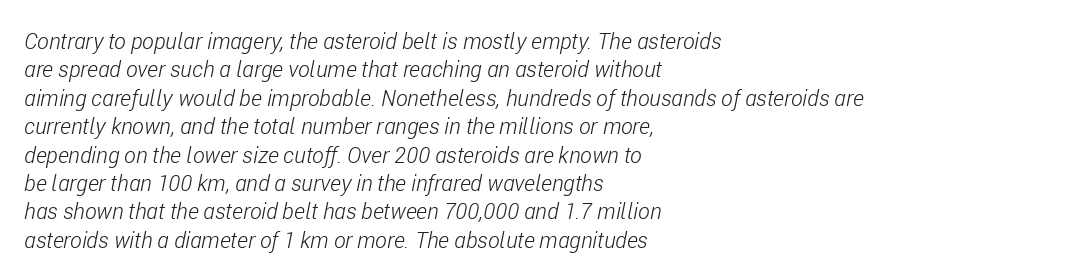
The image shows 22 px text type, italic (leaning right); set left-aligned, normal line spacing (1.29x), normal letter spacing, not underlined.
